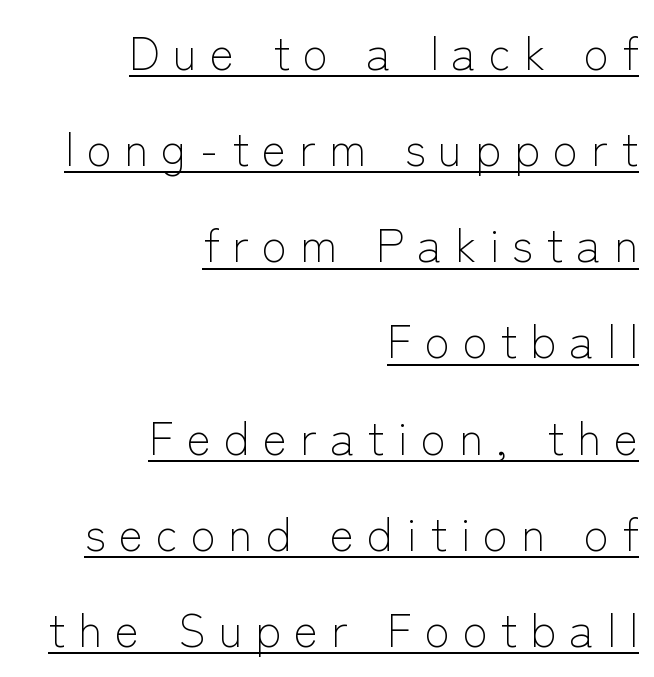
Q: Is the text bold? A: No.
Q: Is the text italic (slanted)? A: No, it is upright.
Q: Is the typeface a serif or a sans-serif typeface? A: Sans-serif.
Q: Is the text underlined? A: Yes.
Q: How is the paragraph aligned? A: Right-aligned.
Q: Is the spacing between letters normal or unusually wide? A: Unusually wide.
Q: Is the spacing between lines tight, normal or loose? A: Loose.
Q: Width (condensed, normal, or wide)? A: Normal.
Q: Stroke contrast? A: Low.
Q: x-height? A: Medium.
Q: Monospaced? A: No.
